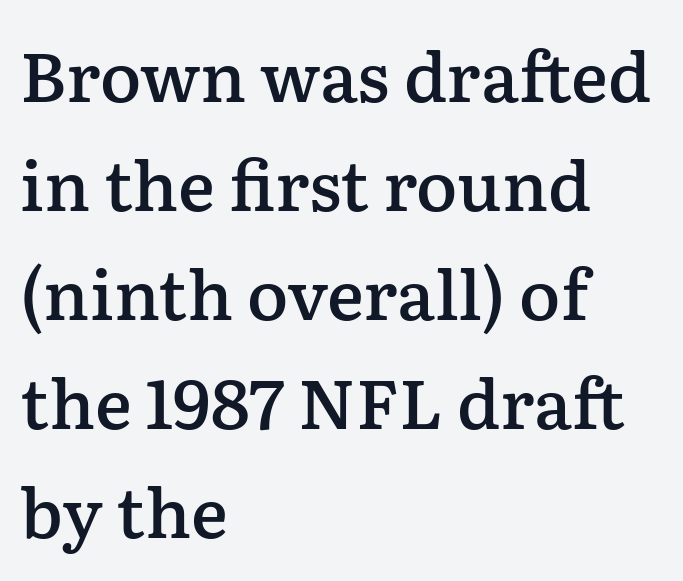
The image shows 69 px semibold serif type, upright; set left-aligned, normal line spacing (1.58x), normal letter spacing, not underlined; low stroke contrast and a medium x-height.
